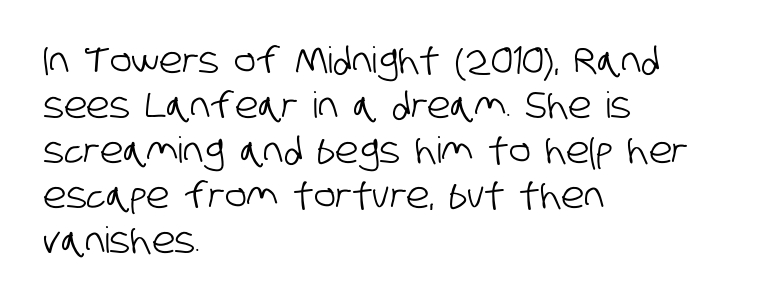
The line-height multiplier appears to be the usual default. These lines are rendered in a variable-pitch font. There is no visible air inserted between adjacent glyphs. A classic flush-left, rag-right setting is used for this passage. Regarding serifs, this sample does without them.
